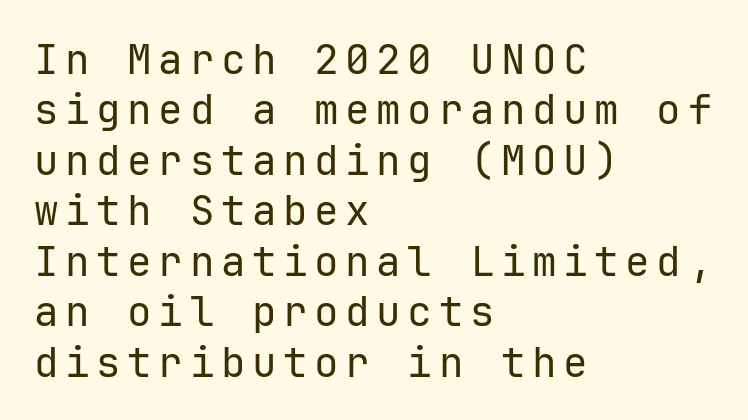
Q: Is the text bold? A: No.
Q: Is the text italic (slanted)? A: No, it is upright.
Q: Is the typeface a serif or a sans-serif typeface? A: Sans-serif.
Q: Is the text underlined? A: No.
Q: How is the paragraph aligned? A: Left-aligned.
Q: Width (condensed, normal, or wide)? A: Normal.
Q: Stroke contrast? A: Low.
Q: x-height? A: Medium.
